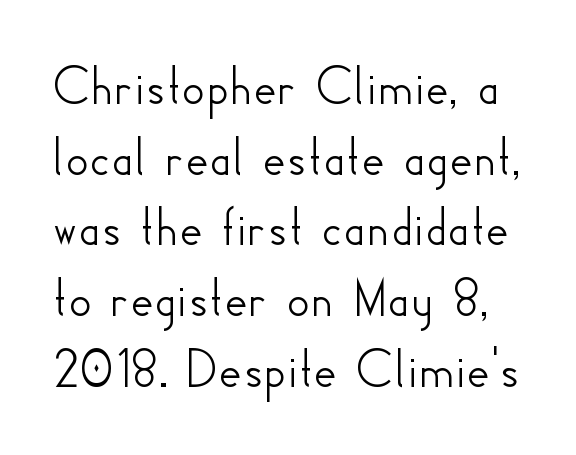
The image shows 57 px sans-serif type, upright; set line spacing 1.24x, normal letter spacing, not underlined; low stroke contrast and a small x-height.
